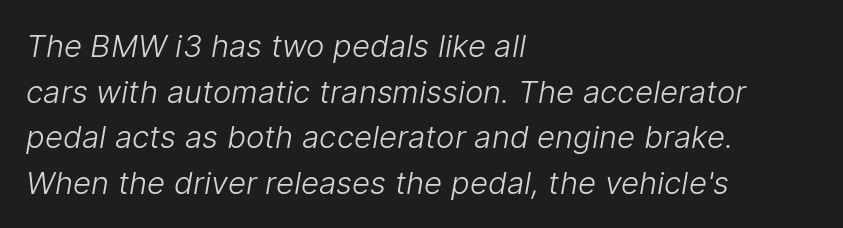
Q: Is the text bold? A: No.
Q: Is the typeface a serif or a sans-serif typeface? A: Sans-serif.
Q: Is the text underlined? A: No.
Q: How is the paragraph aligned? A: Left-aligned.
Q: Is the spacing between letters normal or unusually wide? A: Normal.
Q: Is the spacing between lines tight, normal or loose? A: Normal.
Q: Width (condensed, normal, or wide)? A: Normal.
Q: Stroke contrast? A: Low.
Q: x-height? A: Medium.
Q: Monospaced? A: No.
